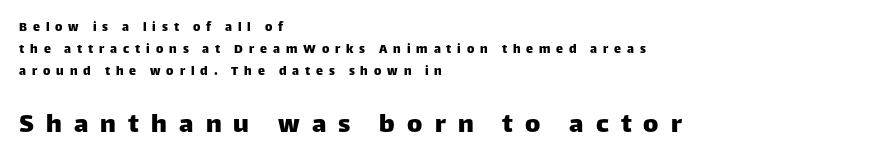
The image shows 29 px sans-serif type, upright; set left-aligned, normal line spacing (1.56x), unusually wide letter spacing (+0.42 em), not underlined; the second (bottom) block is 2.07x larger; low stroke contrast and a large x-height.
